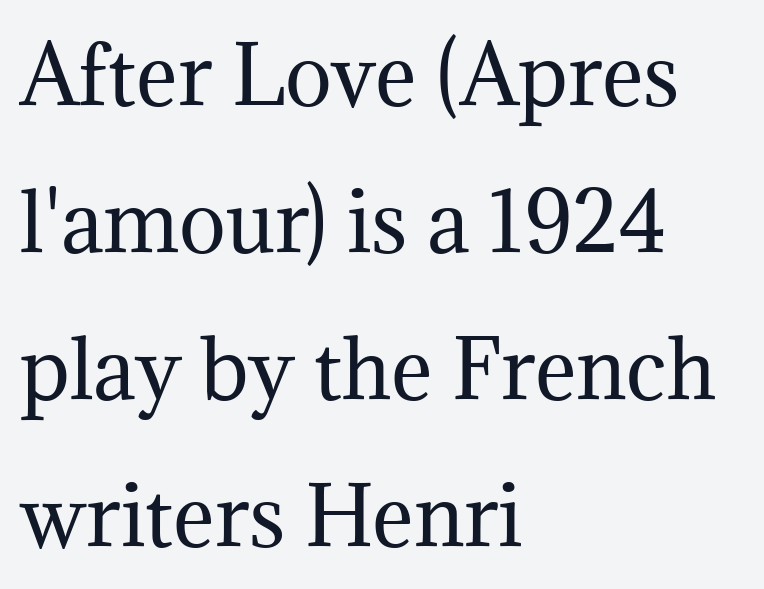
Q: Is the text bold? A: No.
Q: Is the text italic (slanted)? A: No, it is upright.
Q: Is the typeface a serif or a sans-serif typeface? A: Serif.
Q: Is the text underlined? A: No.
Q: How is the paragraph aligned? A: Left-aligned.
Q: Is the spacing between letters normal or unusually wide? A: Normal.
Q: Width (condensed, normal, or wide)? A: Normal.
Q: Stroke contrast? A: Medium.
Q: x-height? A: Medium.
Q: Monospaced? A: No.
